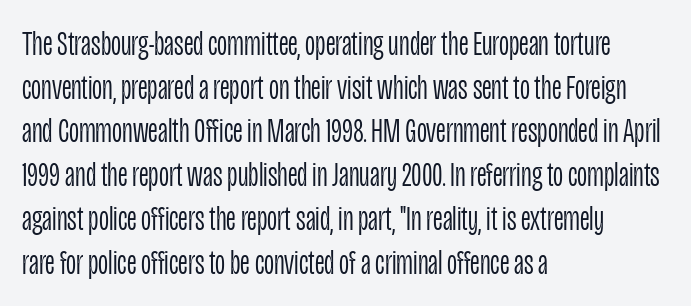
Q: Is the text bold? A: No.
Q: Is the text italic (slanted)? A: No, it is upright.
Q: Is the typeface a serif or a sans-serif typeface? A: Sans-serif.
Q: Is the text underlined? A: No.
Q: How is the paragraph aligned? A: Left-aligned.
Q: Is the spacing between letters normal or unusually wide? A: Normal.
Q: Is the spacing between lines tight, normal or loose? A: Normal.
Q: Width (condensed, normal, or wide)? A: Condensed.
Q: Stroke contrast? A: Low.
Q: x-height? A: Large.
Q: Monospaced? A: No.
